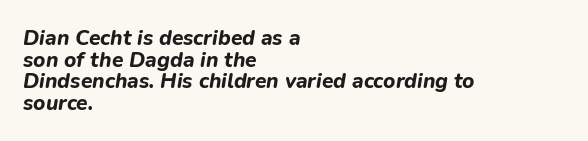
{"italic": "yes", "lean": "right", "slant_degrees": 9, "bold": "yes", "underline": "no", "align": "left", "line_spacing": "tight", "line_spacing_ratio": 1.03, "letter_spacing": "normal", "letter_spacing_em": 0.0, "glyph_px": 21}
